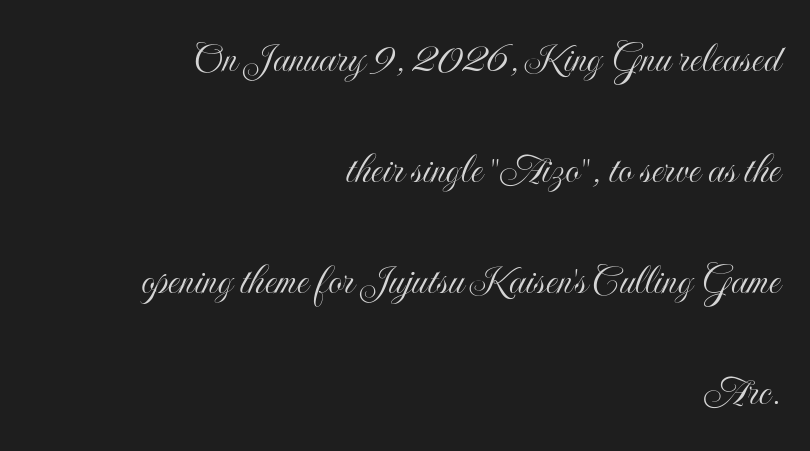
The image shows 45 px condensed type; set right-aligned, loose line spacing (2.47x), normal letter spacing, not underlined; a small x-height.
